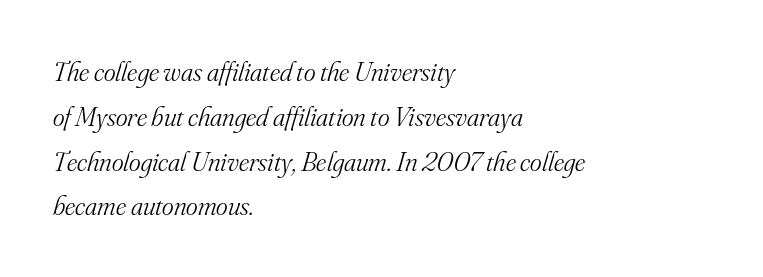
Tracking value appears to be zero — textbook default spacing. In terms of posture, this sample is oblique. Serif or sans? Serif — the stroke terminals have little feet. The gap between lines stays unmarked.
